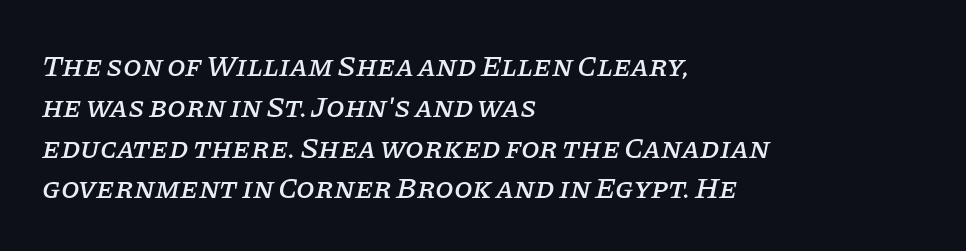
Summary of vertical rhythm: regular, with standard interline spacing. Check where the strokes stop: tiny serifs finish them off. Nobody drew a line under any word here. What stands out about the letter spacing? Nothing — it is the standard amount. Looking at the ascenders, they clearly lean. Typeset ragged right — the left edge is the straight one.
